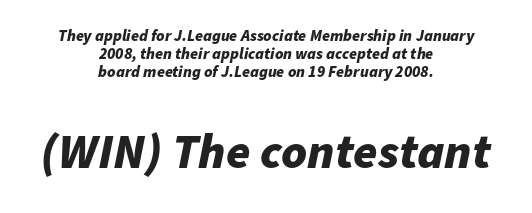
The image shows 49 px bold type, italic (leaning right); set centered, tight line spacing (1.13x), normal letter spacing, not underlined; the second (bottom) block is 3.06x larger; low stroke contrast and a medium x-height.
